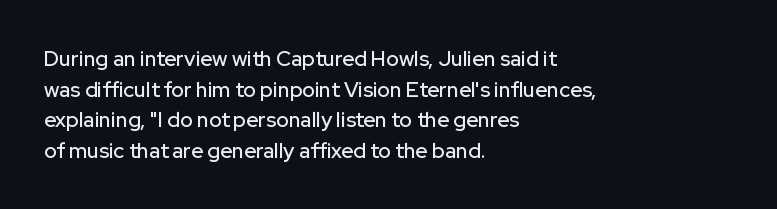
Style check: upright. Quick note: interline space is typical. This sample uses plain, unmodified letter spacing. In CSS terms this would be text-align: left.
